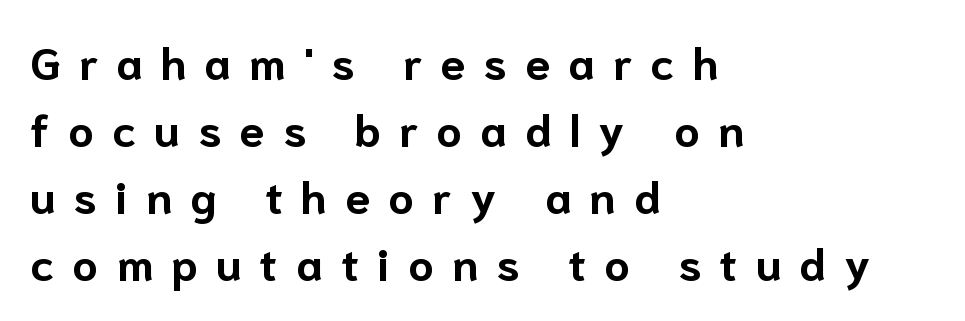
Q: Is the text bold? A: Yes.
Q: Is the text italic (slanted)? A: No, it is upright.
Q: Is the typeface a serif or a sans-serif typeface? A: Sans-serif.
Q: Is the text underlined? A: No.
Q: How is the paragraph aligned? A: Left-aligned.
Q: Is the spacing between letters normal or unusually wide? A: Unusually wide.
Q: Is the spacing between lines tight, normal or loose? A: Normal.
Q: Width (condensed, normal, or wide)? A: Normal.
Q: Stroke contrast? A: Low.
Q: x-height? A: Medium.
Q: Monospaced? A: No.
